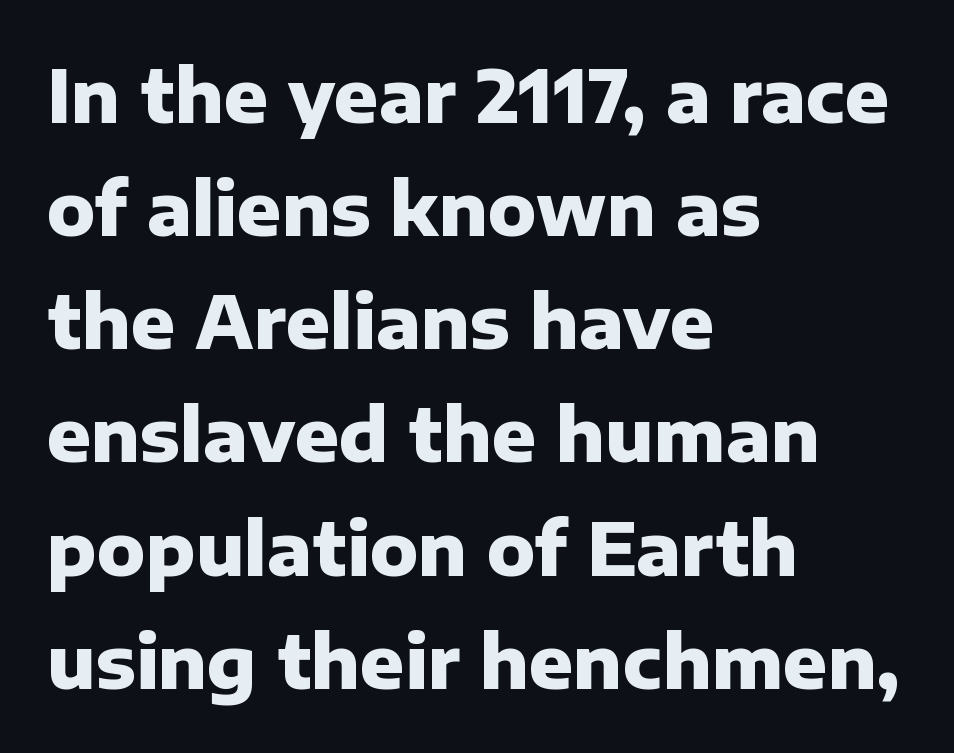
Q: Is the text bold? A: Yes.
Q: Is the text italic (slanted)? A: No, it is upright.
Q: Is the typeface a serif or a sans-serif typeface? A: Sans-serif.
Q: Is the text underlined? A: No.
Q: How is the paragraph aligned? A: Left-aligned.
Q: Is the spacing between letters normal or unusually wide? A: Normal.
Q: Is the spacing between lines tight, normal or loose? A: Normal.
Q: Width (condensed, normal, or wide)? A: Normal.
Q: Stroke contrast? A: Low.
Q: x-height? A: Medium.
Q: Monospaced? A: No.
